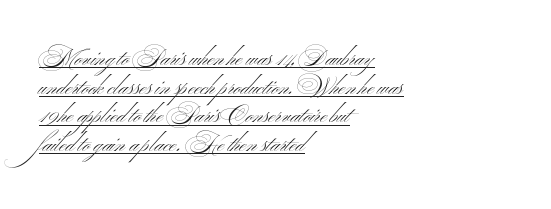
You could call the tracking neutral — neither tight nor loose. Weight: regular or lighter. Reading down the block, your eye returns to a fixed left position each line. The glyphs are accompanied by a horizontal stroke just below them. Reading down the column, the eye jumps a familiar distance to each next line.
